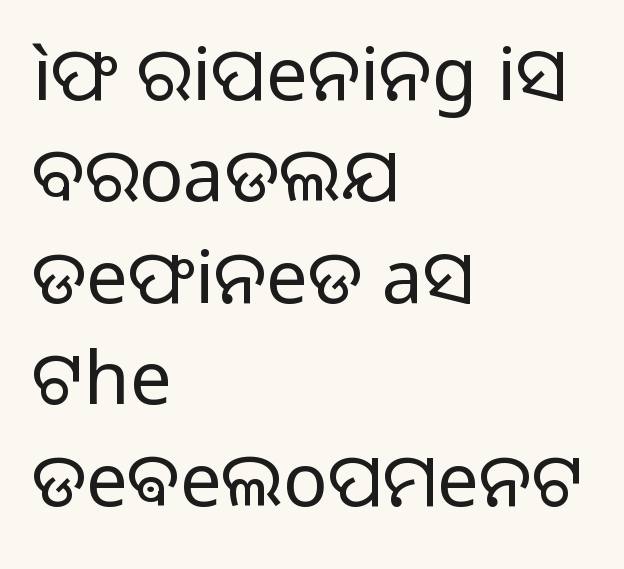
Visually the block forms a straight wall on the left and a jagged coastline on the right. The rendering uses natural spacing where letterforms have individual widths. A typesetter would call this leading conventional body-copy spacing. The foot of each line stays bare and open. Nope, no serifs anywhere on these letters. Students, note that the glyphs here touch the page at normal intervals.
